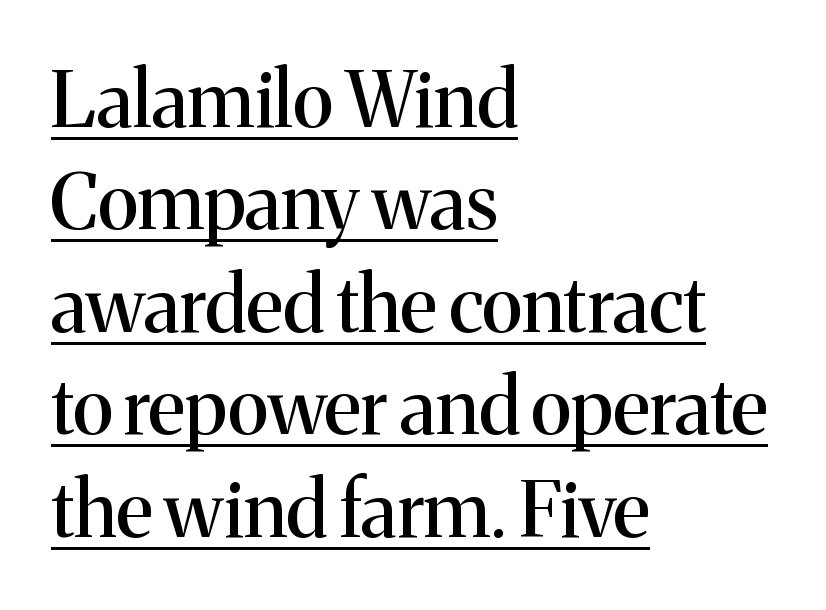
The image shows 77 px serif type, upright; set left-aligned, normal line spacing (1.33x), normal letter spacing, underlined; medium stroke contrast and a medium x-height.
